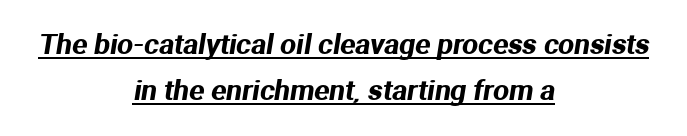
The image shows 28 px sans-serif type; set centered, normal line spacing (1.65x), normal letter spacing, underlined; medium stroke contrast and a medium x-height.
